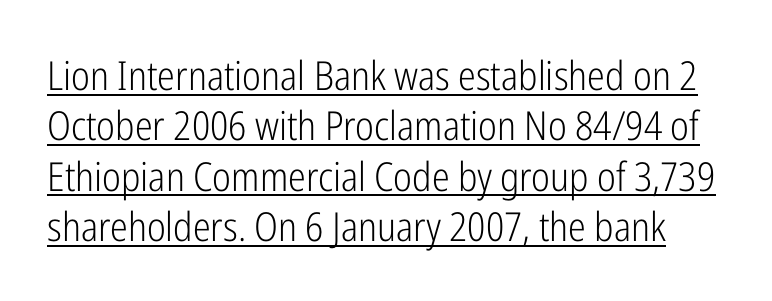
{"serif": "no", "italic": "no", "bold": "no", "weight": "light", "width": "condensed", "stroke_contrast": "low", "x_height": "medium", "monospaced": "no", "underline": "yes", "line_spacing": "normal", "line_spacing_ratio": 1.26, "letter_spacing": "normal", "letter_spacing_em": 0.0, "glyph_px": 40}
